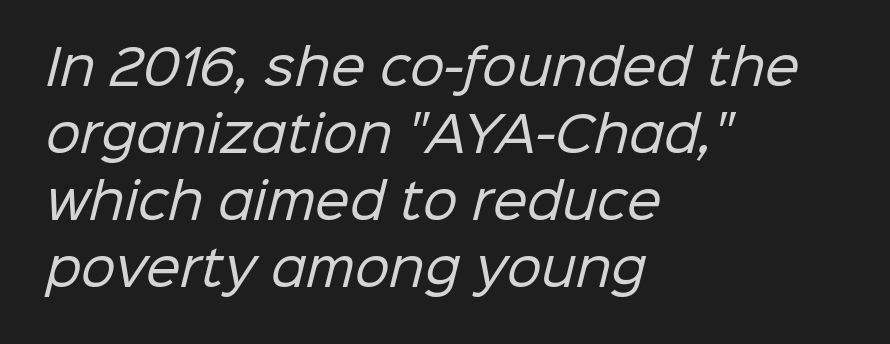
The image shows 49 px regular-weight sans-serif type; set left-aligned, normal line spacing (1.37x), normal letter spacing, not underlined; low stroke contrast and a medium x-height.
